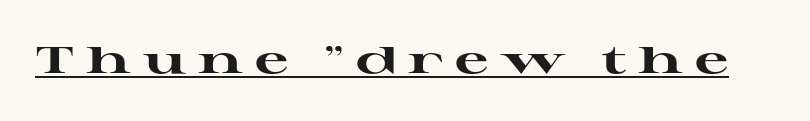
{"serif": "yes", "italic": "no", "bold": "yes", "weight": "heavy", "width": "wide", "stroke_contrast": "high", "x_height": "medium", "monospaced": "no", "underline": "yes", "letter_spacing": "wide", "letter_spacing_em": 0.32, "glyph_px": 37}
